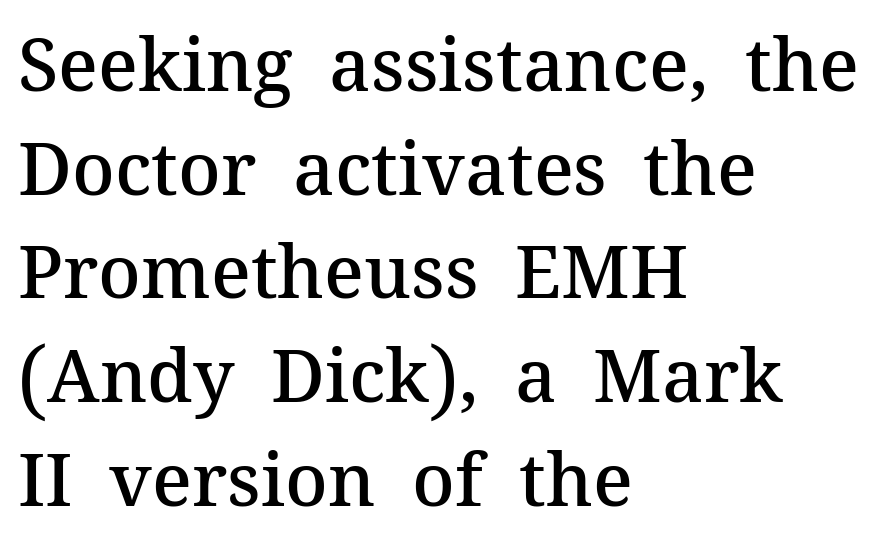
Q: Is the text bold? A: Semi-bold.
Q: Is the text italic (slanted)? A: No, it is upright.
Q: Is the typeface a serif or a sans-serif typeface? A: Serif.
Q: Is the text underlined? A: No.
Q: How is the paragraph aligned? A: Left-aligned.
Q: Is the spacing between letters normal or unusually wide? A: Normal.
Q: Is the spacing between lines tight, normal or loose? A: Normal.
Q: Width (condensed, normal, or wide)? A: Normal.
Q: Stroke contrast? A: Medium.
Q: x-height? A: Medium.
Q: Monospaced? A: No.
